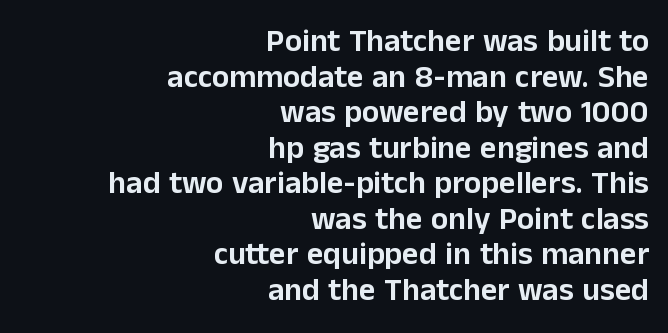
The image shows 32 px sans-serif type, upright; set right-aligned, tight line spacing (1.11x), normal letter spacing, not underlined; low stroke contrast and a medium x-height.
